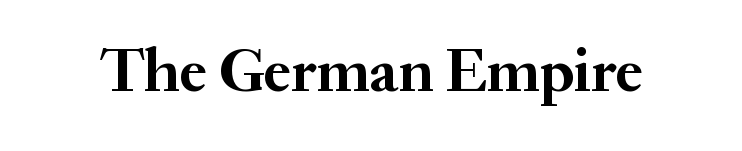
These lines keep a tight, regular rhythm from letter to letter. Is this a sans? No — the strokes have serifs. Here the designer chose a conventional face with non-uniform glyph widths. These lines were composed using upright roman letters. The glyphs have the mass of a bold cut. Unmarked baselines from the first word to the last.
